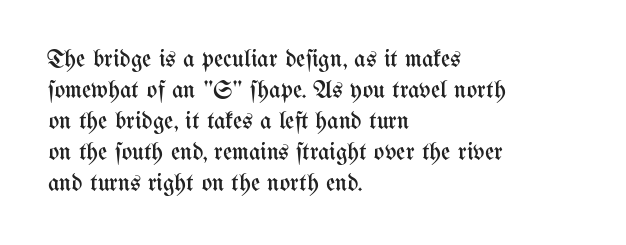
A light-to-regular cut is what we see here. Clear beneath every line of the passage. Vertical strokes here are truly vertical. The passage shown has conventional tracking throughout. Leftover space on each line is placed entirely after the last word.
